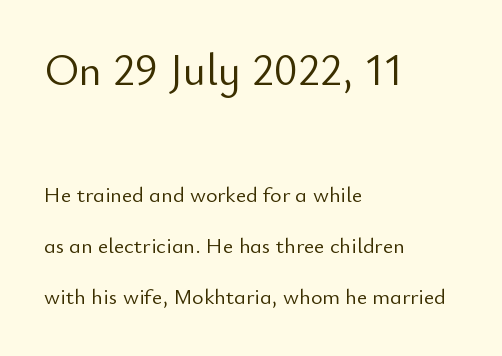
Q: Is the text bold? A: No.
Q: Is the text italic (slanted)? A: No, it is upright.
Q: Is the typeface a serif or a sans-serif typeface? A: Sans-serif.
Q: Is the text underlined? A: No.
Q: How is the paragraph aligned? A: Left-aligned.
Q: Is the spacing between letters normal or unusually wide? A: Normal.
Q: Is the spacing between lines tight, normal or loose? A: Loose.
Q: Which block of text is set in a larger size, the first (top) or the second (bottom)? A: The first (top) one.
Q: Width (condensed, normal, or wide)? A: Normal.
Q: Stroke contrast? A: Low.
Q: x-height? A: Small.
Q: Monospaced? A: No.
